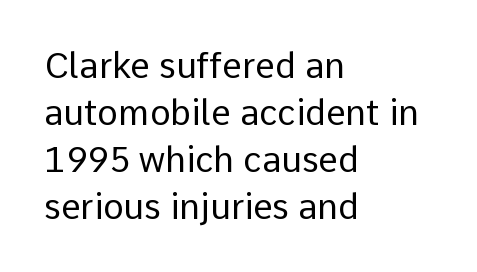
Q: Is the text bold? A: No.
Q: Is the text italic (slanted)? A: No, it is upright.
Q: Is the typeface a serif or a sans-serif typeface? A: Sans-serif.
Q: Is the text underlined? A: No.
Q: How is the paragraph aligned? A: Left-aligned.
Q: Is the spacing between letters normal or unusually wide? A: Normal.
Q: Is the spacing between lines tight, normal or loose? A: Normal.
Q: Width (condensed, normal, or wide)? A: Normal.
Q: Stroke contrast? A: Low.
Q: x-height? A: Medium.
Q: Monospaced? A: No.
